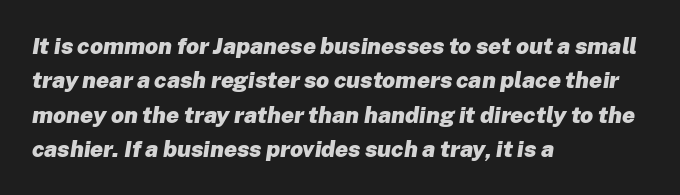
Clear beneath every line of the passage. The designer left line spacing at the default. Tracking here is standard; glyphs follow each other at the usual distance. On the weight axis this lands at bold, roughly 700. Caption: multi-line text, flush left, ragged right.
